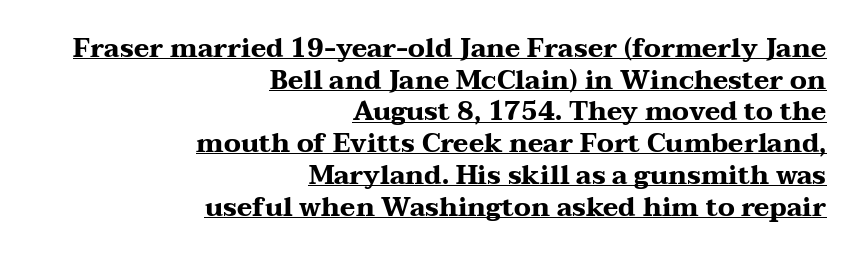
The image shows 26 px bold type, upright; set right-aligned, line spacing 1.22x, normal letter spacing, underlined.
